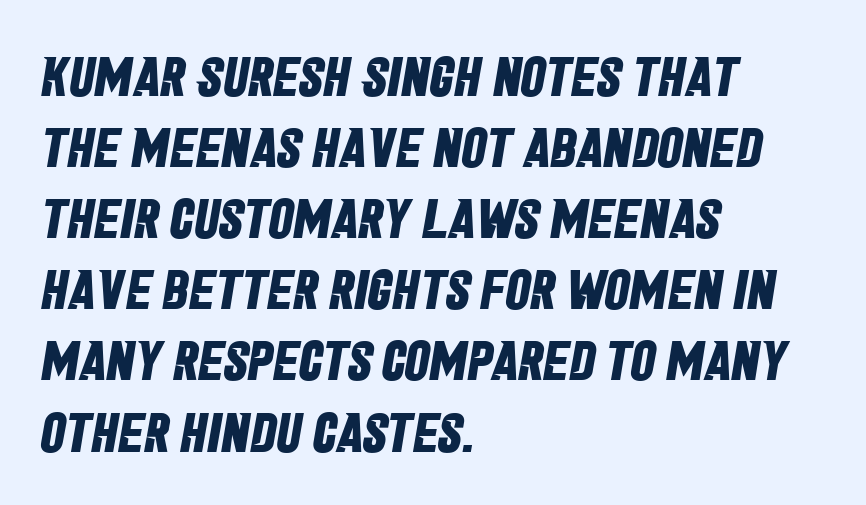
{"serif": "no", "bold": "yes", "weight": "bold", "width": "condensed", "stroke_contrast": "low", "x_height": "large", "monospaced": "no", "underline": "no", "align": "left", "line_spacing": "normal", "line_spacing_ratio": 1.27, "letter_spacing": "normal", "letter_spacing_em": 0.0, "glyph_px": 56}
